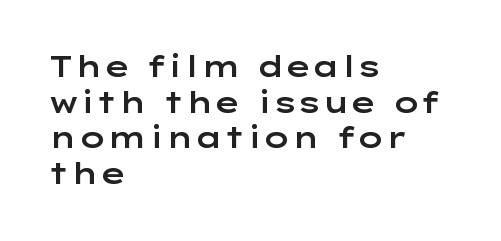
Q: Is the text italic (slanted)? A: No, it is upright.
Q: Is the typeface a serif or a sans-serif typeface? A: Sans-serif.
Q: Is the text underlined? A: No.
Q: How is the paragraph aligned? A: Left-aligned.
Q: Is the spacing between letters normal or unusually wide? A: Normal.
Q: Width (condensed, normal, or wide)? A: Wide.
Q: Stroke contrast? A: Low.
Q: x-height? A: Medium.
Q: Monospaced? A: No.
